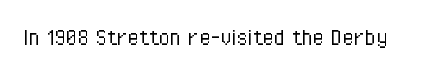
The image shows 26 px text type, upright; set normal letter spacing, not underlined.
